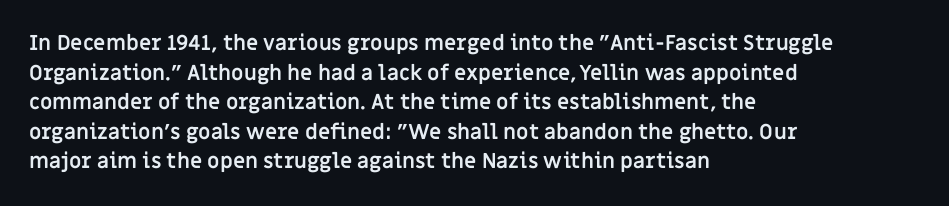
The image shows 21 px bold type, upright; set left-aligned, normal line spacing (1.41x), normal letter spacing, not underlined.
